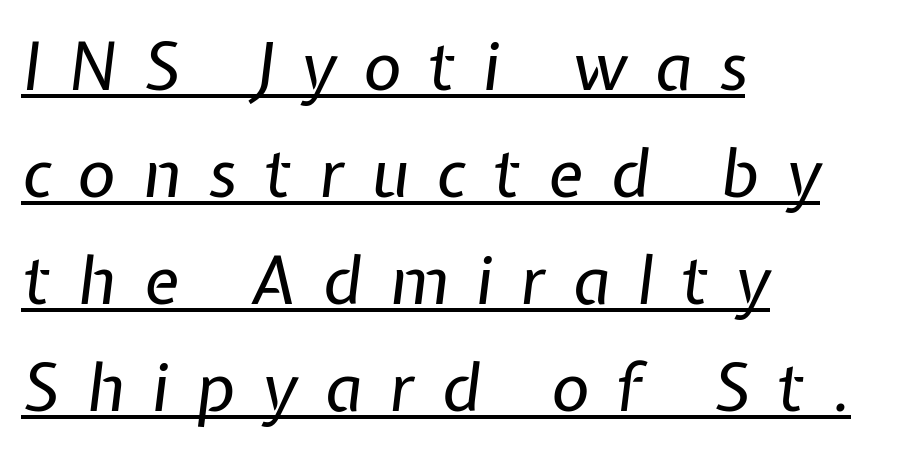
A typesetter would mark this as italic. The passage shown is underscored from start to finish. Each new line begins a customary step beneath the previous one. The cut favours lightness, reaching ordinary text weight at its darkest. Looks like regular typesetting: each glyph gets only the width it needs. A classic flush-left, rag-right setting is used for this passage.
